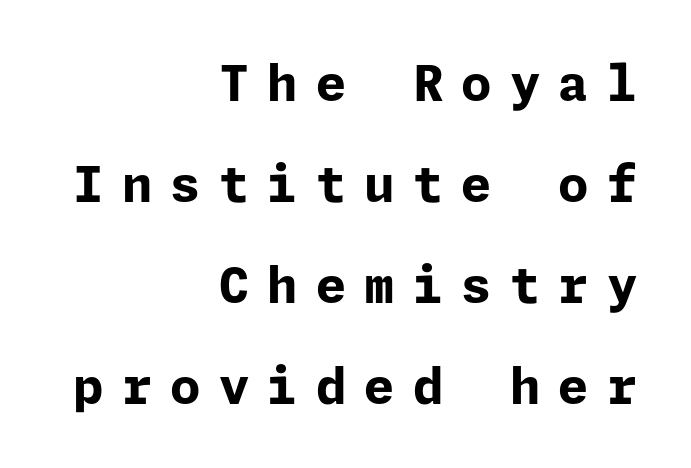
Q: Is the text bold? A: Yes.
Q: Is the text italic (slanted)? A: No, it is upright.
Q: Is the typeface a serif or a sans-serif typeface? A: Sans-serif.
Q: Is the text underlined? A: No.
Q: How is the paragraph aligned? A: Right-aligned.
Q: Is the spacing between letters normal or unusually wide? A: Unusually wide.
Q: Is the spacing between lines tight, normal or loose? A: Loose.
Q: Width (condensed, normal, or wide)? A: Normal.
Q: Stroke contrast? A: Low.
Q: x-height? A: Medium.
